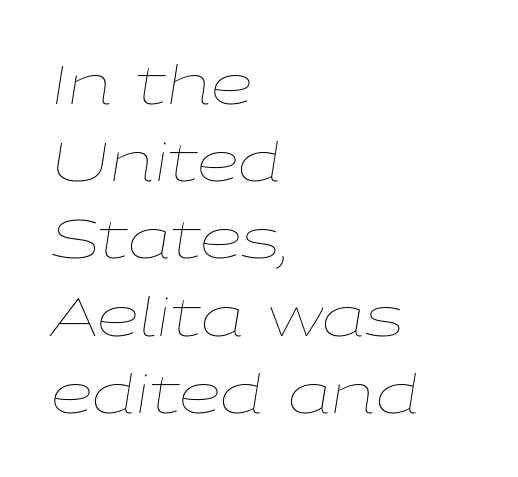
Q: Is the text bold? A: No.
Q: Is the text italic (slanted)? A: Yes, it leans right by about 9 degrees.
Q: Is the text underlined? A: No.
Q: How is the paragraph aligned? A: Left-aligned.
Q: Is the spacing between letters normal or unusually wide? A: Normal.
Q: Is the spacing between lines tight, normal or loose? A: Normal.
Q: Width (condensed, normal, or wide)? A: Wide.
Q: Stroke contrast? A: Low.
Q: x-height? A: Medium.
Q: Monospaced? A: No.
